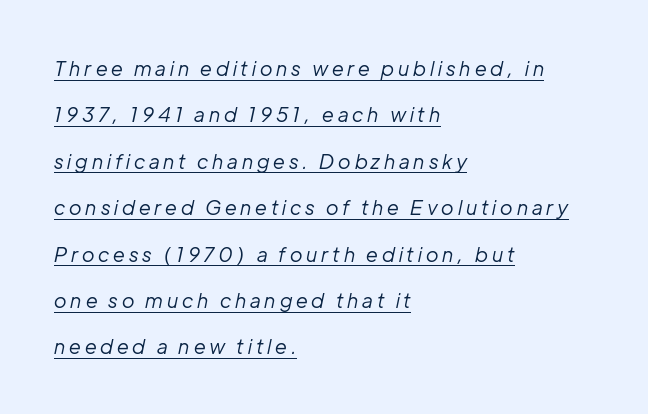
Q: Is the text bold? A: No.
Q: Is the text italic (slanted)? A: Yes, it leans right by about 12 degrees.
Q: Is the text underlined? A: Yes.
Q: How is the paragraph aligned? A: Left-aligned.
Q: Is the spacing between letters normal or unusually wide? A: Unusually wide.
Q: Is the spacing between lines tight, normal or loose? A: Loose.
